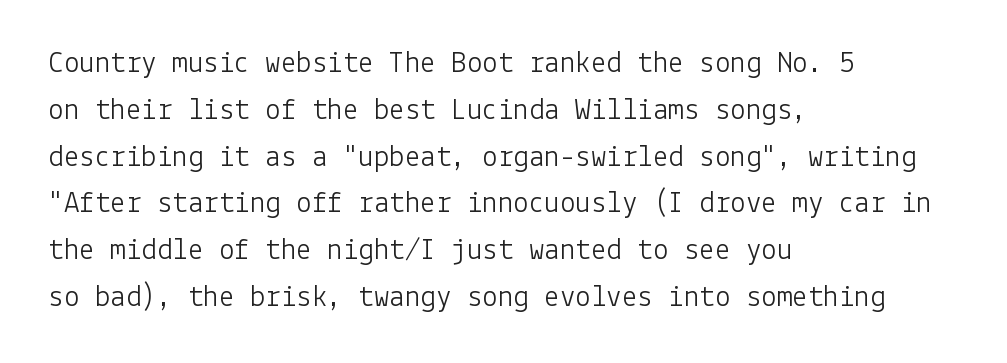
The image shows 31 px light sans-serif type, upright; set left-aligned, normal line spacing (1.51x), normal letter spacing, not underlined; low stroke contrast and a medium x-height.
